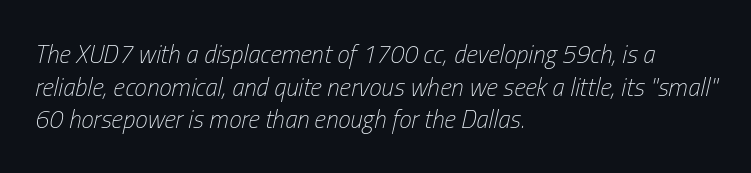
{"italic": "yes", "lean": "right", "slant_degrees": 13, "bold": "no", "underline": "no", "align": "left", "line_spacing": "normal", "line_spacing_ratio": 1.31, "letter_spacing": "normal", "letter_spacing_em": 0.0, "glyph_px": 25}
